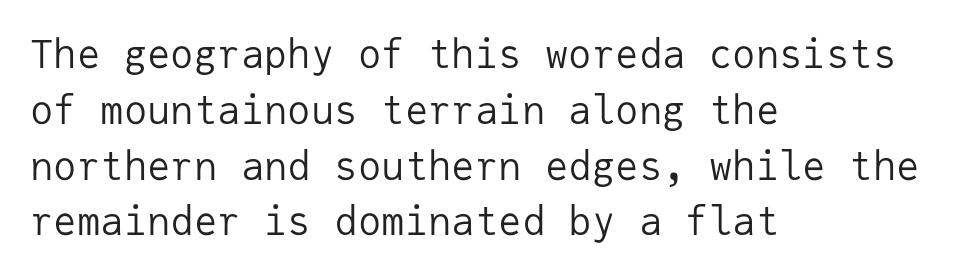
Spacing verdict: monospaced, one width for all characters. Counters stay open thanks to moderate or lighter strokes. Left-aligned paragraph, ragged on the right. Standard letterfit; no display-style spreading of the glyphs. To sum up the face: it is a sans, with no serifs.
